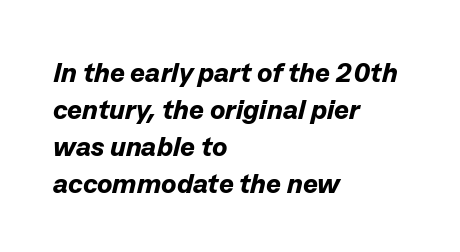
The image shows 28 px bold type, italic (leaning right); set left-aligned, normal line spacing (1.32x), normal letter spacing, not underlined; low stroke contrast and a medium x-height.
